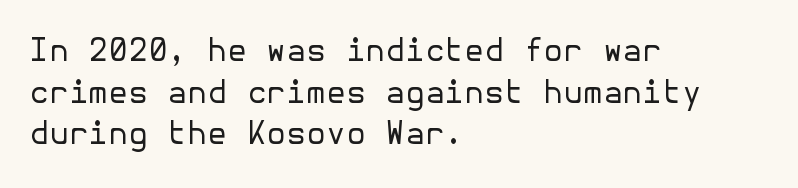
The image shows 32 px regular-weight sans-serif type, upright; set left-aligned, normal line spacing (1.3x), normal letter spacing, not underlined; low stroke contrast and a medium x-height.
